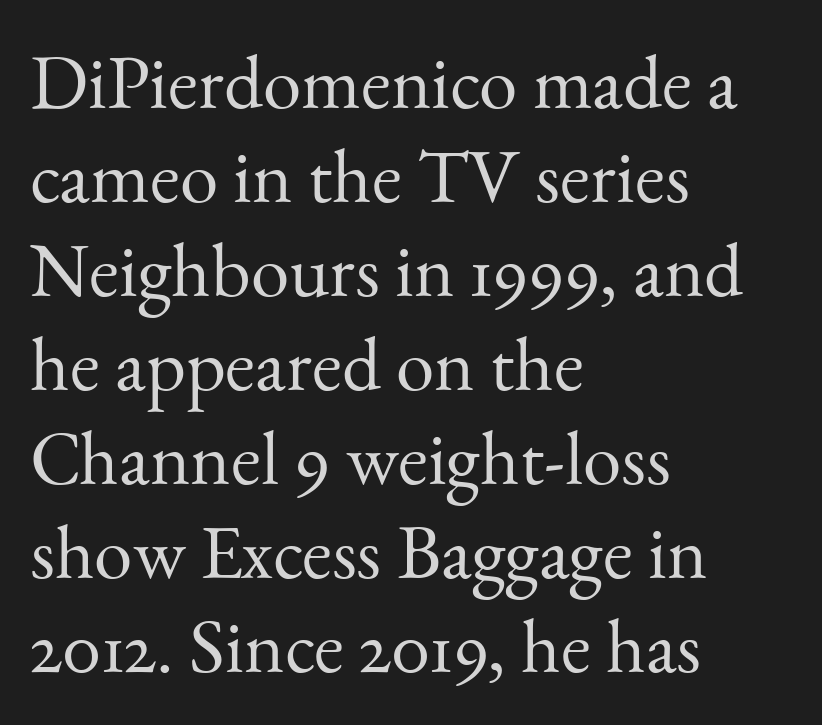
Q: Is the text bold? A: No.
Q: Is the text italic (slanted)? A: No, it is upright.
Q: Is the typeface a serif or a sans-serif typeface? A: Serif.
Q: Is the text underlined? A: No.
Q: How is the paragraph aligned? A: Left-aligned.
Q: Is the spacing between letters normal or unusually wide? A: Normal.
Q: Width (condensed, normal, or wide)? A: Normal.
Q: Stroke contrast? A: Medium.
Q: x-height? A: Small.
Q: Monospaced? A: No.
